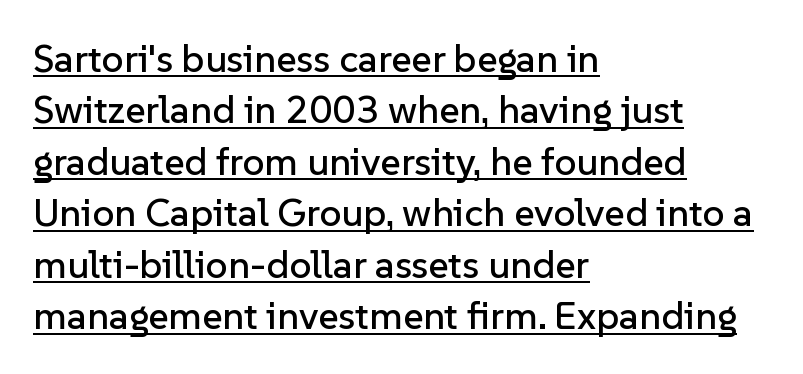
{"serif": "no", "italic": "no", "width": "normal", "stroke_contrast": "low", "x_height": "medium", "monospaced": "no", "underline": "yes", "align": "left", "line_spacing": "normal", "line_spacing_ratio": 1.32, "letter_spacing": "normal", "letter_spacing_em": 0.0, "glyph_px": 39}
